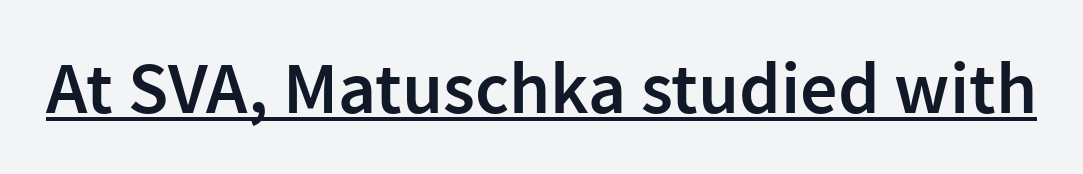
The image shows 74 px semibold sans-serif type, upright; set normal letter spacing, underlined; a medium x-height.
